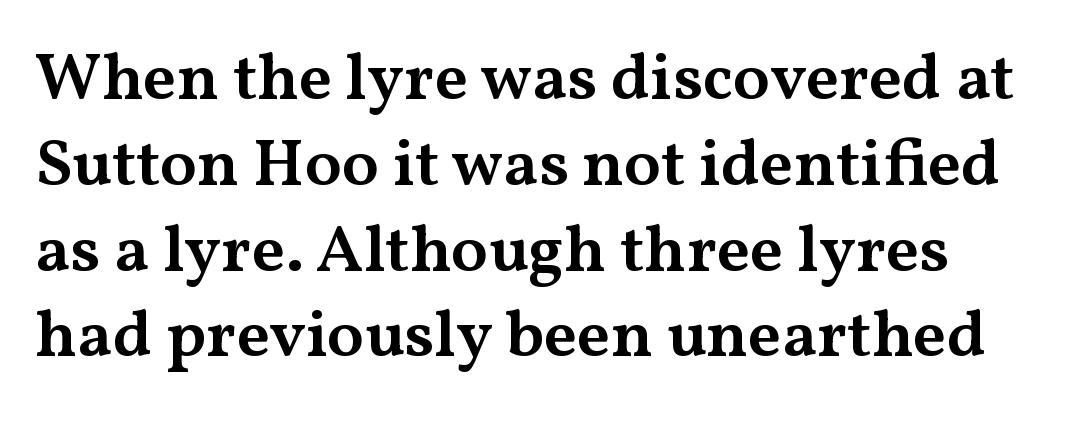
Q: Is the text bold? A: Semi-bold.
Q: Is the text italic (slanted)? A: No, it is upright.
Q: Is the typeface a serif or a sans-serif typeface? A: Serif.
Q: Is the text underlined? A: No.
Q: How is the paragraph aligned? A: Left-aligned.
Q: Is the spacing between letters normal or unusually wide? A: Normal.
Q: Is the spacing between lines tight, normal or loose? A: Normal.
Q: Width (condensed, normal, or wide)? A: Wide.
Q: Stroke contrast? A: Medium.
Q: x-height? A: Medium.
Q: Monospaced? A: No.
